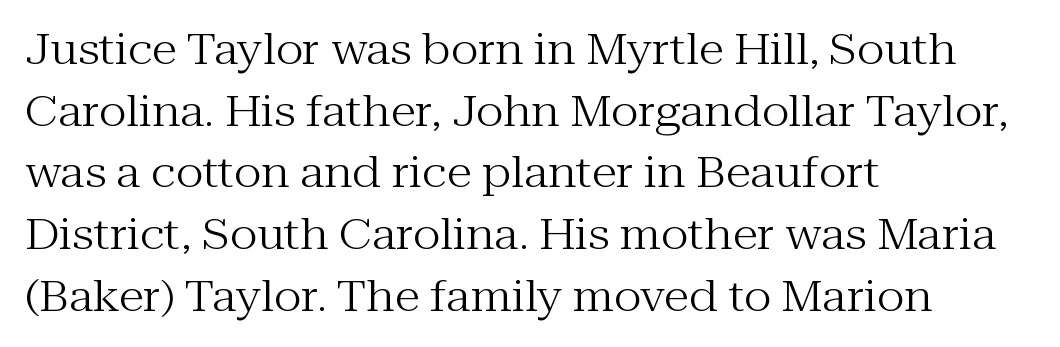
The image shows 42 px regular-weight serif type, upright; set left-aligned, normal line spacing (1.47x), normal letter spacing, not underlined; medium stroke contrast and a medium x-height.
